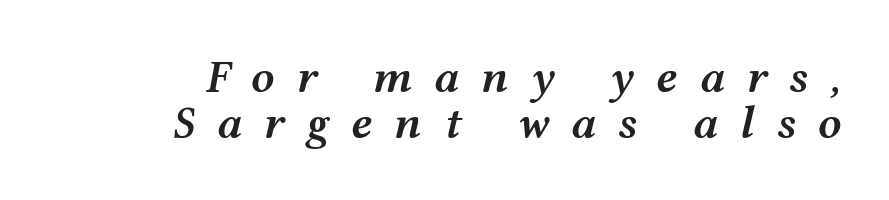
Q: Is the text bold? A: Semi-bold.
Q: Is the text italic (slanted)? A: Yes, it leans right by about 12 degrees.
Q: Is the text underlined? A: No.
Q: How is the paragraph aligned? A: Right-aligned.
Q: Is the spacing between letters normal or unusually wide? A: Unusually wide.
Q: Is the spacing between lines tight, normal or loose? A: Tight.
Q: Width (condensed, normal, or wide)? A: Wide.
Q: Stroke contrast? A: Medium.
Q: x-height? A: Medium.
Q: Monospaced? A: No.
